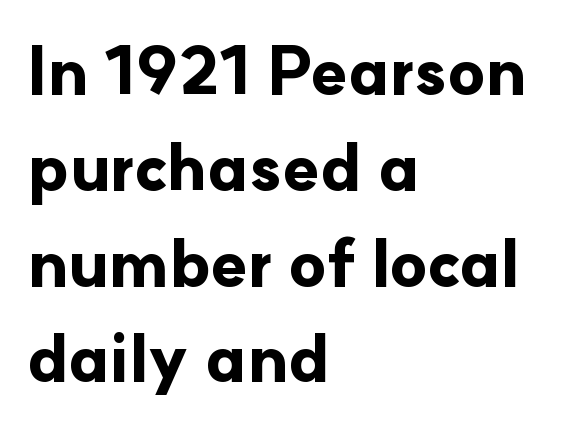
{"serif": "no", "italic": "no", "bold": "yes", "weight": "bold", "width": "normal", "stroke_contrast": "low", "x_height": "small", "monospaced": "no", "underline": "no", "align": "left", "line_spacing": "normal", "line_spacing_ratio": 1.43, "letter_spacing": "normal", "letter_spacing_em": 0.0, "glyph_px": 67}
